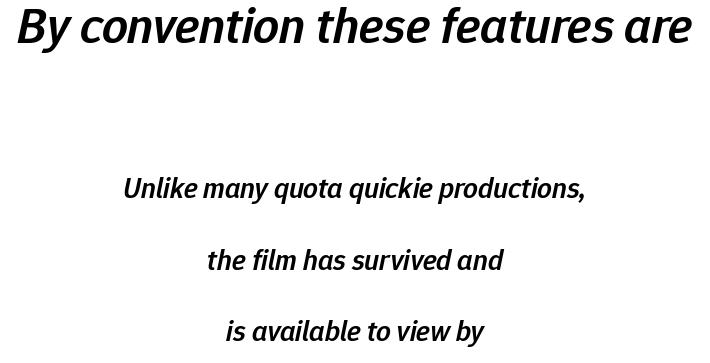
{"italic": "yes", "lean": "right", "slant_degrees": 12, "bold": "semi", "weight": "semibold", "width": "normal", "stroke_contrast": "low", "x_height": "medium", "monospaced": "no", "underline": "no", "align": "center", "line_spacing": "loose", "line_spacing_ratio": 2.46, "letter_spacing": "normal", "letter_spacing_em": 0.0, "larger_block": "first", "size_ratio": 1.76, "glyph_px": 51}
